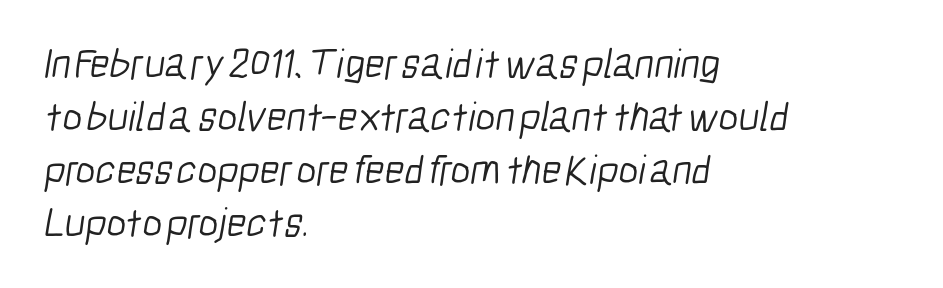
Note: no serifs on the glyphs. Regarding leading, the lines here are spaced in the standard way. Honestly, there is no underline to notice here at all. Spacing between characters is what you'd get straight out of the box. Proportional: the letters do not fall into vertical columns.
